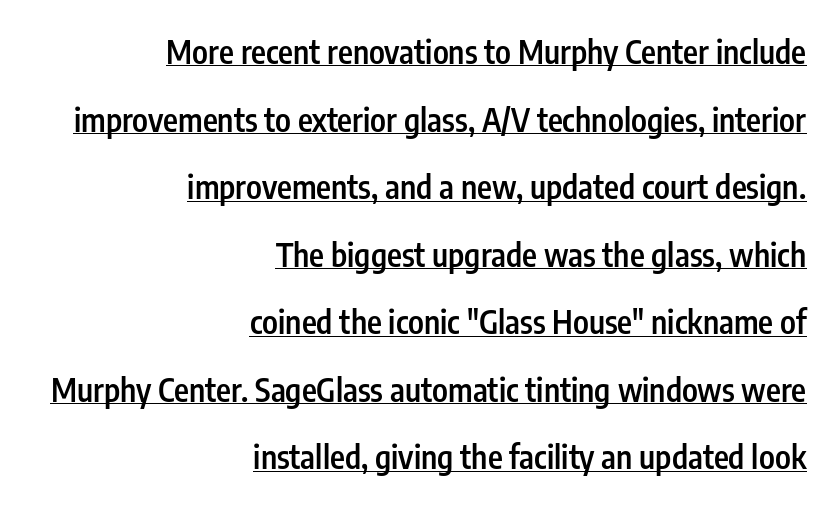
The image shows 32 px semibold, condensed sans-serif type, upright; set right-aligned, loose line spacing (2.11x), normal letter spacing, underlined; low stroke contrast and a medium x-height.
